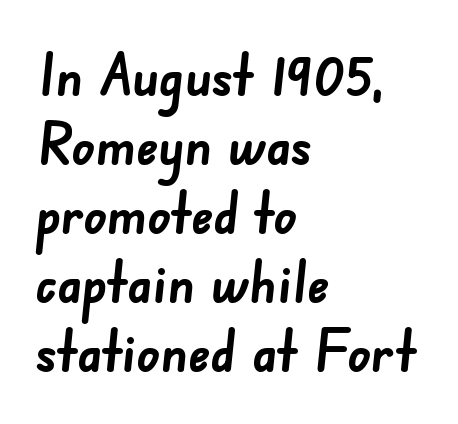
The image shows 57 px semibold sans-serif type; set left-aligned, line spacing 1.21x, normal letter spacing, not underlined; low stroke contrast and a small x-height.
